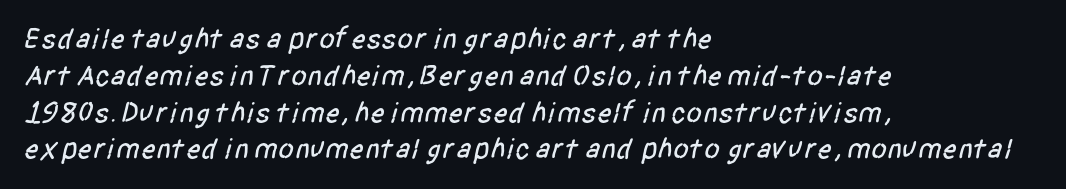
Q: Is the typeface a serif or a sans-serif typeface? A: Sans-serif.
Q: Is the text underlined? A: No.
Q: How is the paragraph aligned? A: Left-aligned.
Q: Is the spacing between letters normal or unusually wide? A: Normal.
Q: Is the spacing between lines tight, normal or loose? A: Normal.
Q: Width (condensed, normal, or wide)? A: Condensed.
Q: Stroke contrast? A: Low.
Q: x-height? A: Large.
Q: Monospaced? A: No.
